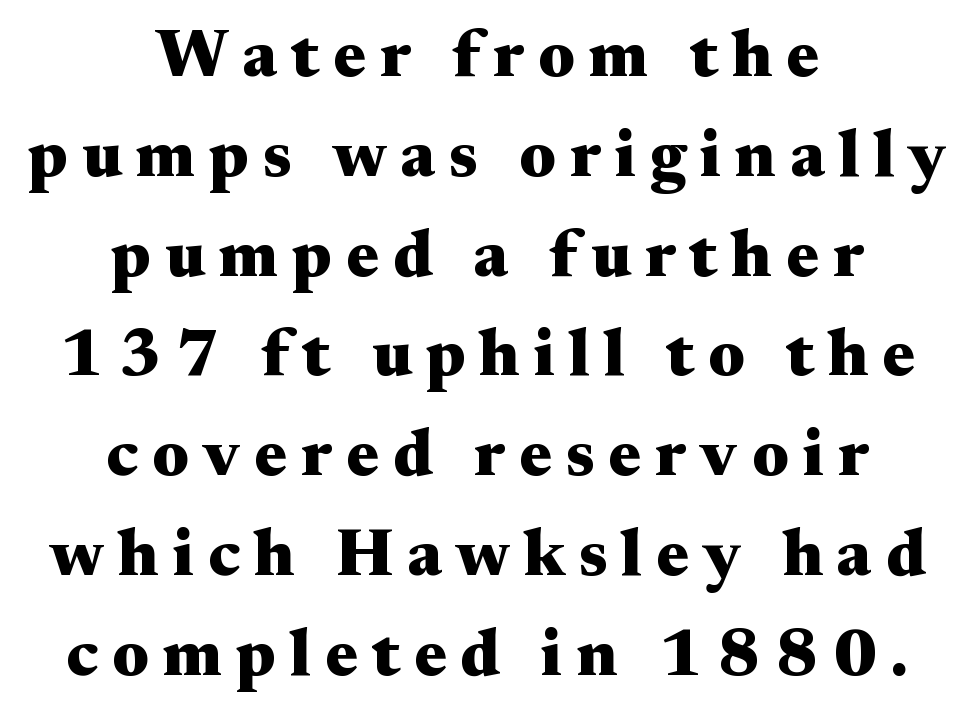
Q: Is the text bold? A: Yes.
Q: Is the text italic (slanted)? A: No, it is upright.
Q: Is the typeface a serif or a sans-serif typeface? A: Serif.
Q: Is the text underlined? A: No.
Q: How is the paragraph aligned? A: Centered.
Q: Is the spacing between letters normal or unusually wide? A: Unusually wide.
Q: Is the spacing between lines tight, normal or loose? A: Normal.
Q: Width (condensed, normal, or wide)? A: Wide.
Q: Stroke contrast? A: Medium.
Q: x-height? A: Small.
Q: Monospaced? A: No.
